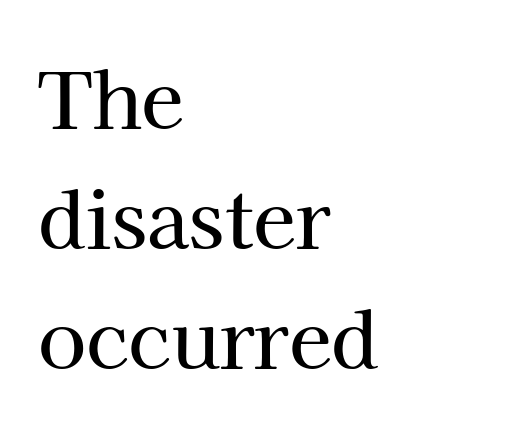
Q: Is the text italic (slanted)? A: No, it is upright.
Q: Is the typeface a serif or a sans-serif typeface? A: Serif.
Q: Is the text underlined? A: No.
Q: How is the paragraph aligned? A: Left-aligned.
Q: Is the spacing between letters normal or unusually wide? A: Normal.
Q: Is the spacing between lines tight, normal or loose? A: Normal.
Q: Width (condensed, normal, or wide)? A: Normal.
Q: Stroke contrast? A: High.
Q: x-height? A: Medium.
Q: Monospaced? A: No.
